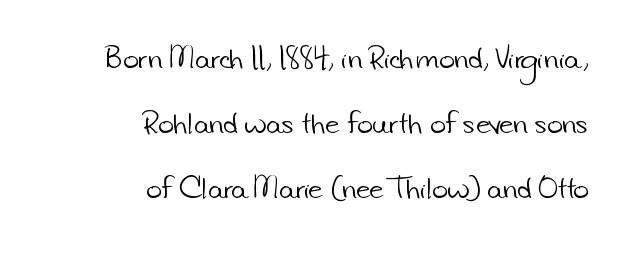
{"bold": "no", "underline": "no", "align": "right", "line_spacing": "loose", "line_spacing_ratio": 2.4, "letter_spacing": "normal", "letter_spacing_em": 0.0, "glyph_px": 27}
